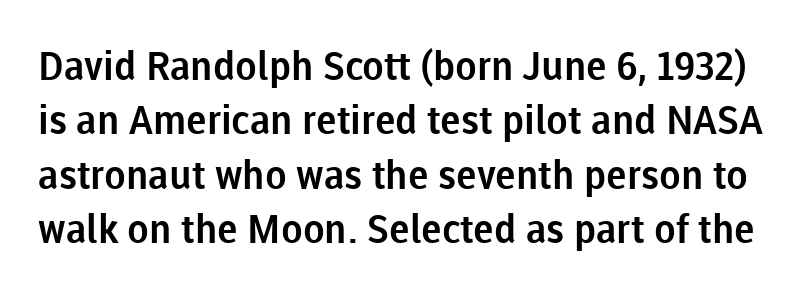
{"serif": "no", "italic": "no", "width": "normal", "stroke_contrast": "low", "x_height": "medium", "monospaced": "no", "underline": "no", "line_spacing": "normal", "line_spacing_ratio": 1.36, "letter_spacing": "normal", "letter_spacing_em": 0.0, "glyph_px": 40}
